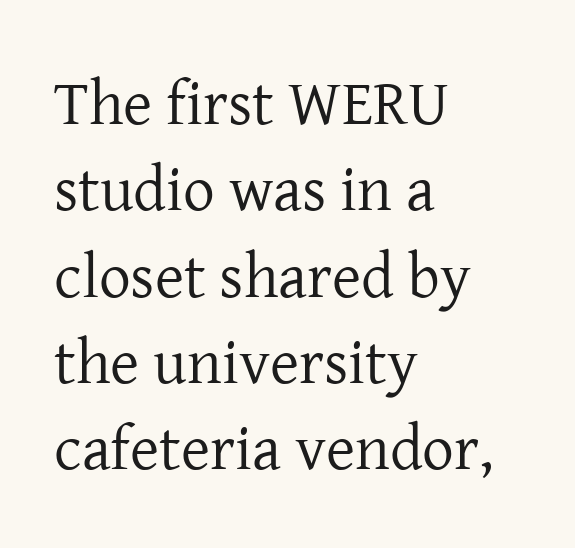
Q: Is the text bold? A: No.
Q: Is the text italic (slanted)? A: No, it is upright.
Q: Is the typeface a serif or a sans-serif typeface? A: Serif.
Q: Is the text underlined? A: No.
Q: How is the paragraph aligned? A: Left-aligned.
Q: Is the spacing between letters normal or unusually wide? A: Normal.
Q: Is the spacing between lines tight, normal or loose? A: Normal.
Q: Width (condensed, normal, or wide)? A: Normal.
Q: Stroke contrast? A: Low.
Q: x-height? A: Medium.
Q: Monospaced? A: No.
